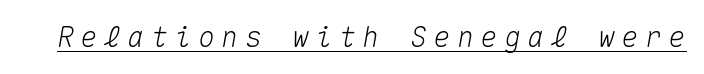
Q: Is the text italic (slanted)? A: Yes, it leans right by about 10 degrees.
Q: Is the text underlined? A: Yes.
Q: Is the spacing between letters normal or unusually wide? A: Unusually wide.
Q: Width (condensed, normal, or wide)? A: Normal.
Q: Stroke contrast? A: Medium.
Q: x-height? A: Medium.
Q: Monospaced? A: Yes.
